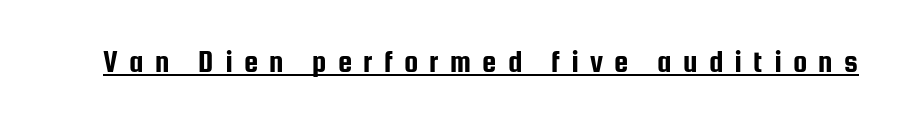
The tracking reads as deliberately expanded to a designer's eye. Does a line run under the words? Yes, clearly. Does the lettering tilt? It doesn't — this is upright. Looks like regular typesetting: each glyph gets only the width it needs. In terms of letterform style, serifs are entirely absent.
